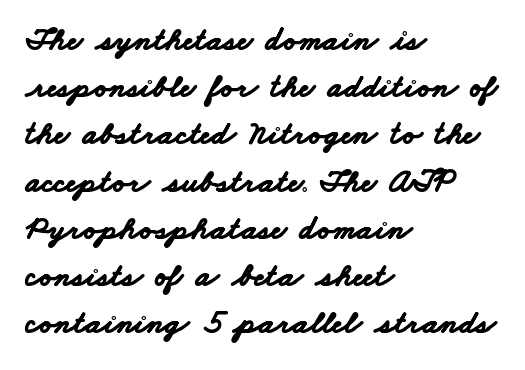
Q: Is the text bold? A: Yes.
Q: Is the typeface a serif or a sans-serif typeface? A: Sans-serif.
Q: Is the text underlined? A: No.
Q: How is the paragraph aligned? A: Left-aligned.
Q: Is the spacing between letters normal or unusually wide? A: Normal.
Q: Is the spacing between lines tight, normal or loose? A: Normal.
Q: Width (condensed, normal, or wide)? A: Wide.
Q: Stroke contrast? A: Low.
Q: x-height? A: Small.
Q: Monospaced? A: No.
